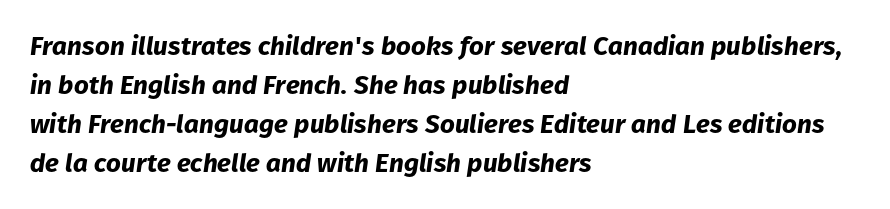
Look at the stroke-to-counter ratio: heavy, a bold. These lines stack with their left ends in a neat column. Students, note that the glyphs here touch the page at normal intervals. An italicized treatment has been applied to the whole sample. Quick note: interline space is typical.
